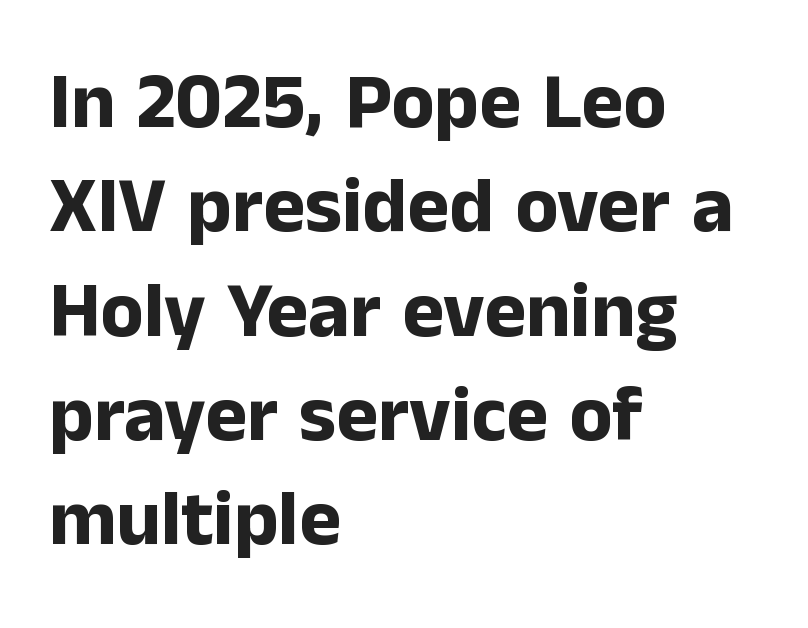
The image shows 79 px bold sans-serif type, upright; set left-aligned, normal line spacing (1.32x), normal letter spacing, not underlined; low stroke contrast and a medium x-height.
